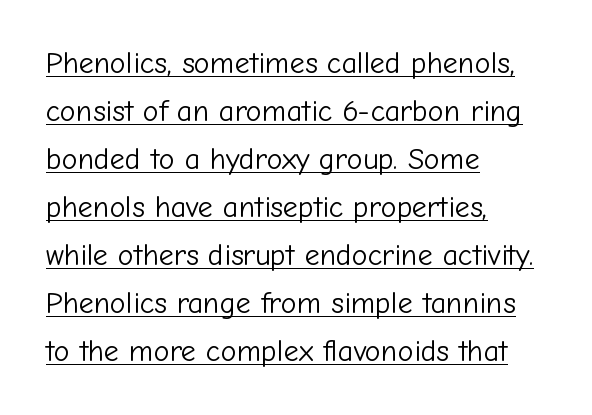
Posture: straight, roman, zero tilt. Nothing sits at the stroke ends, so this counts as sans-serif. Descenders here cross a horizontal rule under the line. Think standard paragraph weight, or any step lighter than that.
